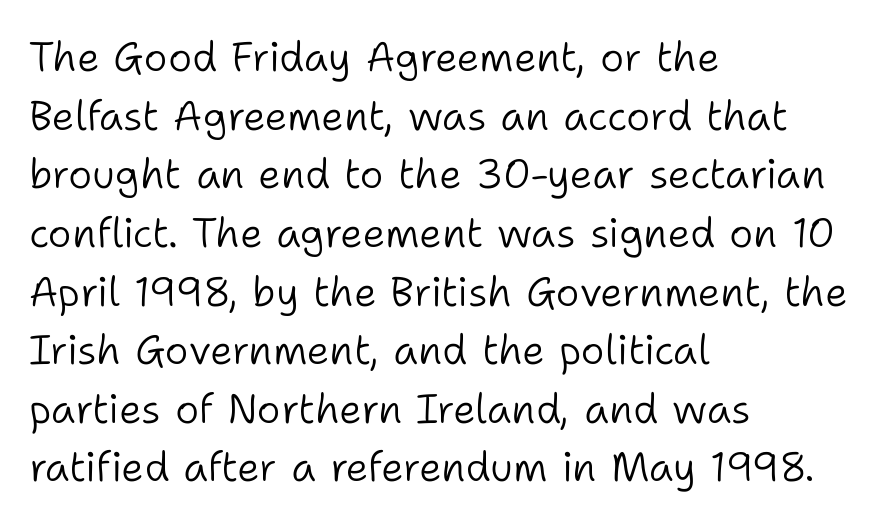
Q: Is the text bold? A: No.
Q: Is the text italic (slanted)? A: No, it is upright.
Q: Is the typeface a serif or a sans-serif typeface? A: Sans-serif.
Q: Is the text underlined? A: No.
Q: How is the paragraph aligned? A: Left-aligned.
Q: Is the spacing between letters normal or unusually wide? A: Normal.
Q: Is the spacing between lines tight, normal or loose? A: Normal.
Q: Width (condensed, normal, or wide)? A: Normal.
Q: Stroke contrast? A: Low.
Q: x-height? A: Medium.
Q: Monospaced? A: No.
